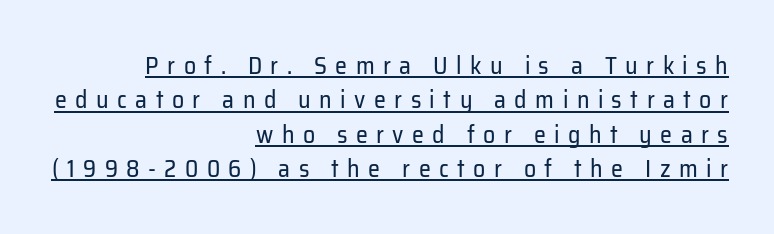
{"italic": "no", "bold": "no", "underline": "yes", "align": "right", "line_spacing": "normal", "line_spacing_ratio": 1.43, "letter_spacing": "wide", "letter_spacing_em": 0.35, "glyph_px": 24}
